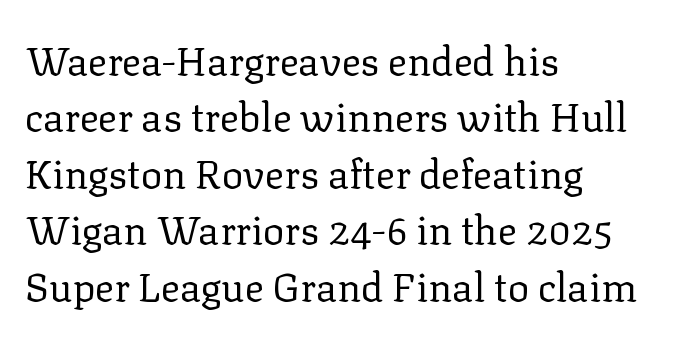
The image shows 40 px regular-weight serif type, upright; set left-aligned, normal line spacing (1.41x), normal letter spacing, not underlined; low stroke contrast and a medium x-height.
